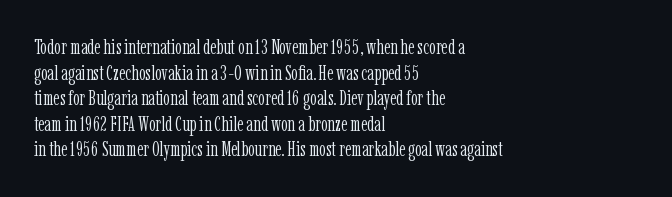
Does extra space separate the letters? No, they use regular spacing. The passage is arranged the way most books set body copy — flush left. The area under the type is left untouched. The face looks like a standard text weight, possibly lighter. Notice how the stems are strictly vertical — no italics here.
